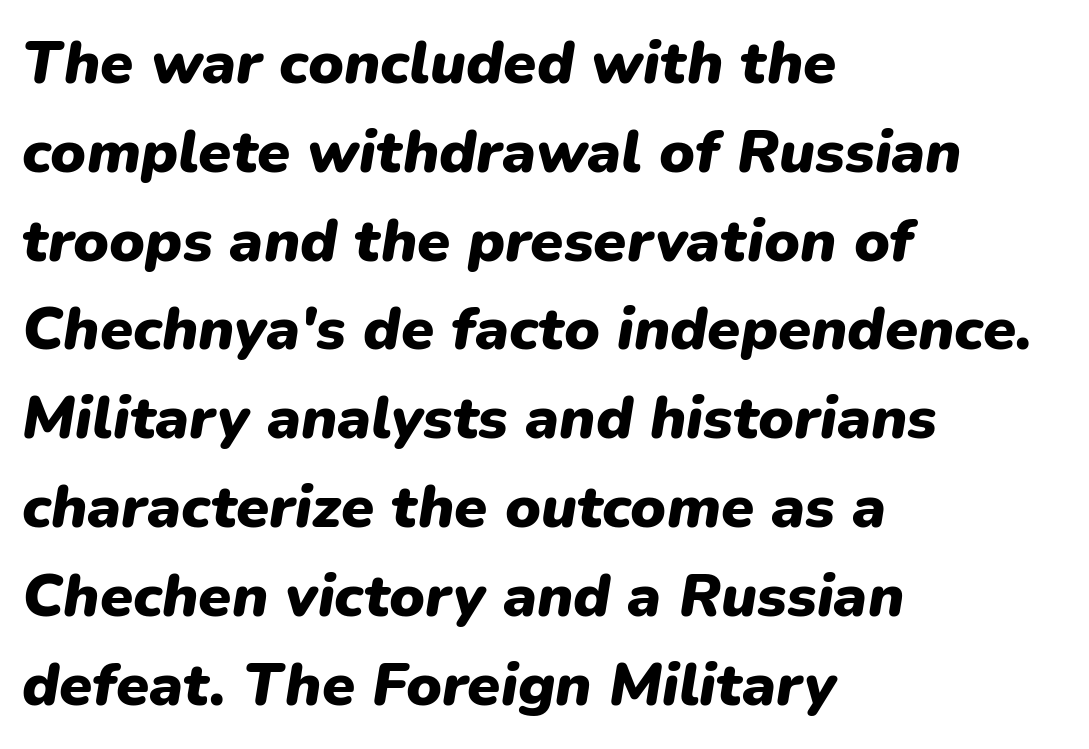
There is no visible air inserted between adjacent glyphs. Any mark beneath the type? The region is blank. A dark, heavy texture on the line: the type is bold. A typesetter would call this proportional, since set widths differ per character. Line beginnings align vertically; line endings do not. Interline gaps are of average width in this sample.
